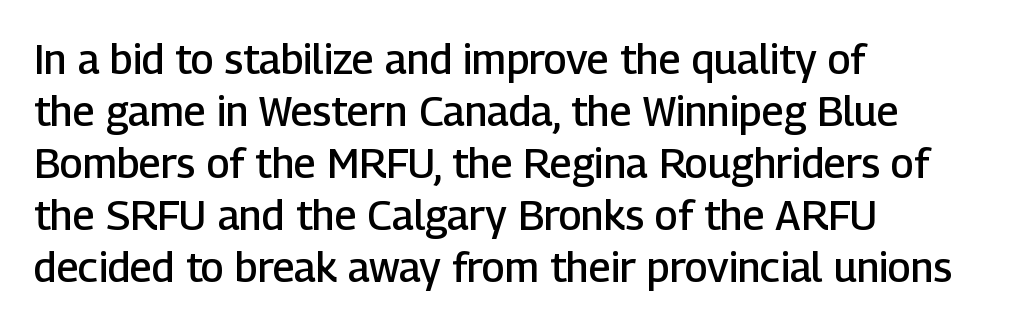
As a designer I'd log this as weight 600, semibold. Each letter keeps its own natural width here, so spacing adapts to shape. If you measured baseline to baseline, you'd find a middling distance. The font's upright variant was chosen for this text.
